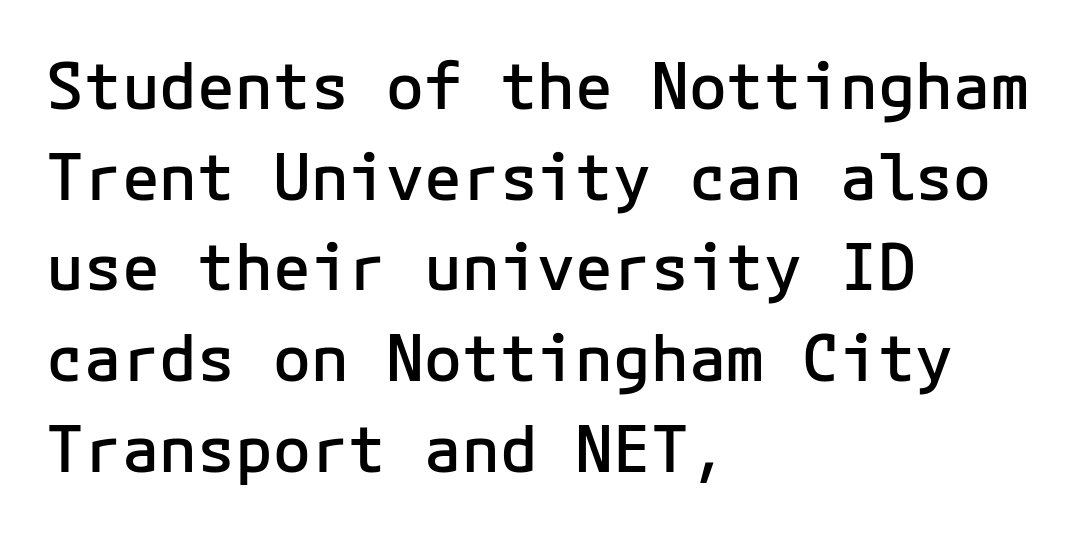
The letters stand upright; this is a roman face. The face used here is rendered with its standard letterfit. This sample is left-justified, so line endings fall wherever the words run out. Horizontal bands of white between lines are of average thickness. Descenders are the only things crossing below the line.
